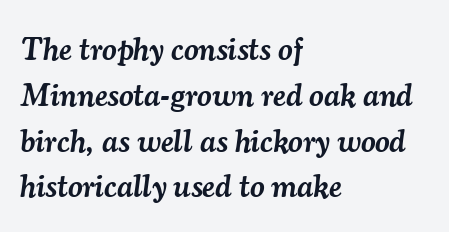
The image shows 32 px semibold serif type, italic (leaning right); set left-aligned, normal line spacing (1.43x), normal letter spacing, not underlined; medium stroke contrast and a small x-height.
